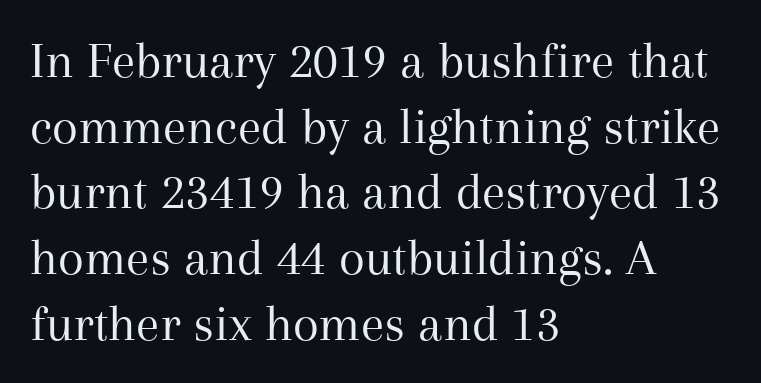
The passage shown is typed in a proportional face where columns would drift. Ascenders rise straight up at ninety degrees. The letterforms sit shoulder to shoulder at normal distance. Note: serifs present on the glyphs. The specimen omits any rule beneath the text block's lines.
